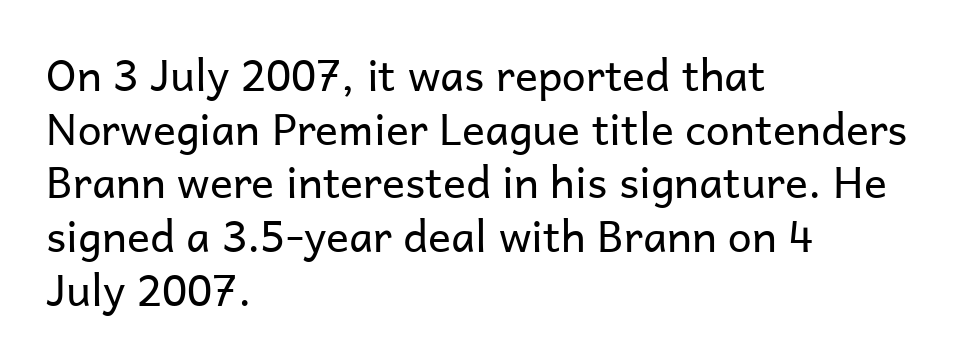
{"serif": "no", "italic": "no", "bold": "no", "weight": "regular", "width": "normal", "stroke_contrast": "low", "x_height": "medium", "monospaced": "no", "underline": "no", "align": "left", "line_spacing": "normal", "line_spacing_ratio": 1.25, "letter_spacing": "normal", "letter_spacing_em": 0.0, "glyph_px": 43}
